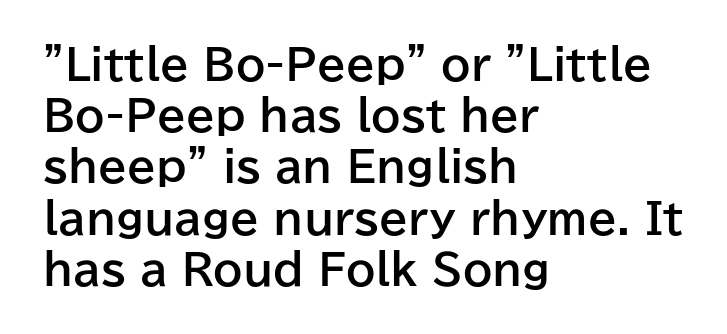
Q: Is the text bold? A: Yes.
Q: Is the text italic (slanted)? A: No, it is upright.
Q: Is the typeface a serif or a sans-serif typeface? A: Sans-serif.
Q: Is the text underlined? A: No.
Q: How is the paragraph aligned? A: Left-aligned.
Q: Is the spacing between letters normal or unusually wide? A: Normal.
Q: Width (condensed, normal, or wide)? A: Normal.
Q: Stroke contrast? A: Low.
Q: x-height? A: Medium.
Q: Monospaced? A: No.
